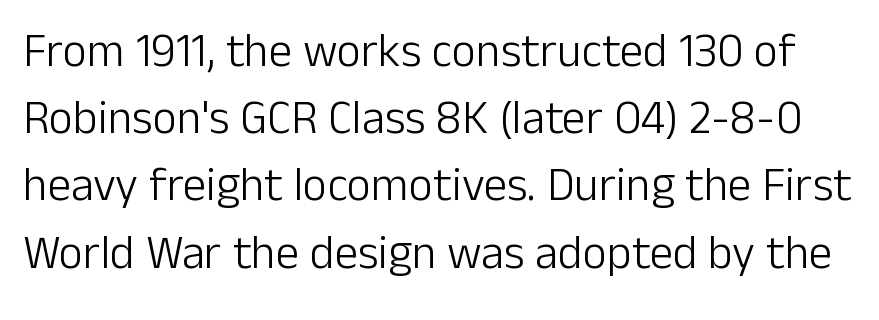
The image shows 47 px light sans-serif type, upright; set normal line spacing (1.43x), normal letter spacing, not underlined; low stroke contrast and a medium x-height.
